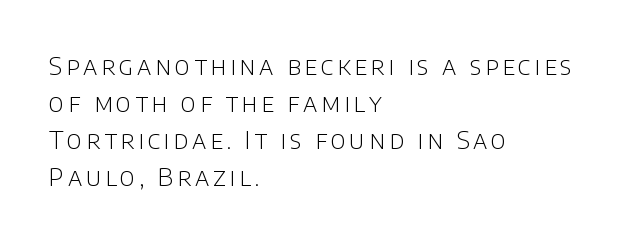
Q: Is the text bold? A: No.
Q: Is the text italic (slanted)? A: No, it is upright.
Q: Is the text underlined? A: No.
Q: How is the paragraph aligned? A: Left-aligned.
Q: Is the spacing between lines tight, normal or loose? A: Normal.
